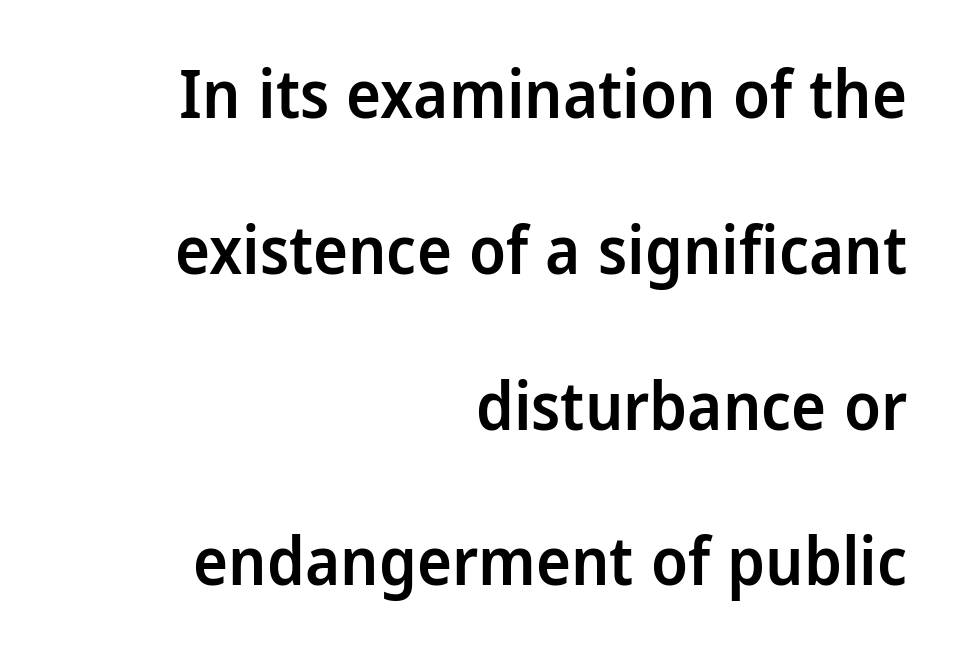
Every character sits straight up, as roman type does. Decoration check: the copy has no underline. On the weight axis this lands at semibold, roughly 600. This sample has the flowing, uneven cadence of proportional lettering.
